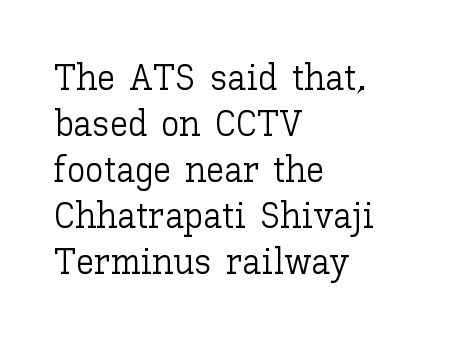
Q: Is the text bold? A: No.
Q: Is the text italic (slanted)? A: No, it is upright.
Q: Is the text underlined? A: No.
Q: How is the paragraph aligned? A: Left-aligned.
Q: Is the spacing between letters normal or unusually wide? A: Normal.
Q: Width (condensed, normal, or wide)? A: Normal.
Q: Stroke contrast? A: Low.
Q: x-height? A: Medium.
Q: Monospaced? A: No.
